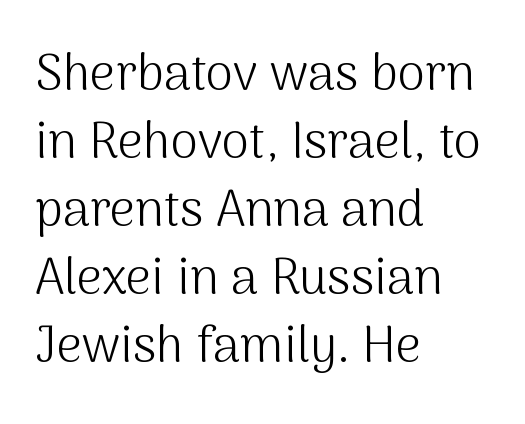
{"serif": "no", "italic": "no", "bold": "no", "weight": "light", "width": "normal", "stroke_contrast": "medium", "x_height": "medium", "monospaced": "no", "underline": "no", "align": "left", "line_spacing": "normal", "line_spacing_ratio": 1.36, "letter_spacing": "normal", "letter_spacing_em": 0.0, "glyph_px": 50}
